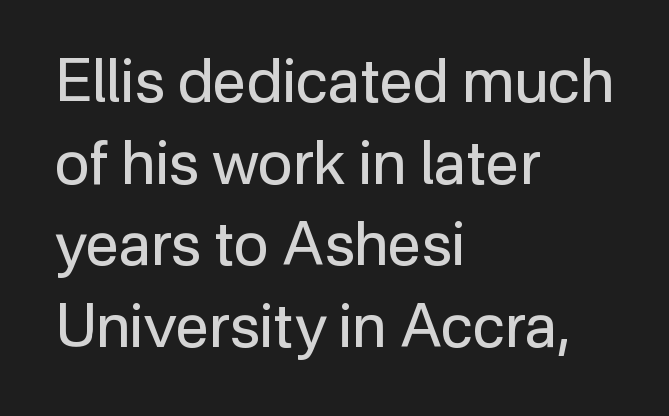
Q: Is the text bold? A: No.
Q: Is the text italic (slanted)? A: No, it is upright.
Q: Is the typeface a serif or a sans-serif typeface? A: Sans-serif.
Q: Is the text underlined? A: No.
Q: How is the paragraph aligned? A: Left-aligned.
Q: Is the spacing between letters normal or unusually wide? A: Normal.
Q: Is the spacing between lines tight, normal or loose? A: Normal.
Q: Width (condensed, normal, or wide)? A: Normal.
Q: Stroke contrast? A: Low.
Q: x-height? A: Medium.
Q: Monospaced? A: No.
